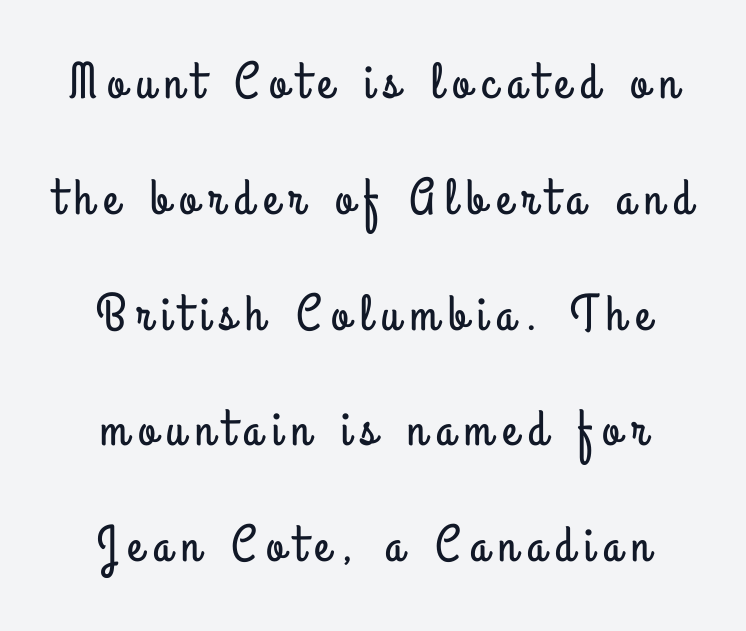
Q: Is the text italic (slanted)? A: No, it is upright.
Q: Is the typeface a serif or a sans-serif typeface? A: Sans-serif.
Q: Is the text underlined? A: No.
Q: Is the spacing between letters normal or unusually wide? A: Unusually wide.
Q: Is the spacing between lines tight, normal or loose? A: Loose.
Q: Width (condensed, normal, or wide)? A: Condensed.
Q: Stroke contrast? A: Low.
Q: x-height? A: Small.
Q: Monospaced? A: No.
